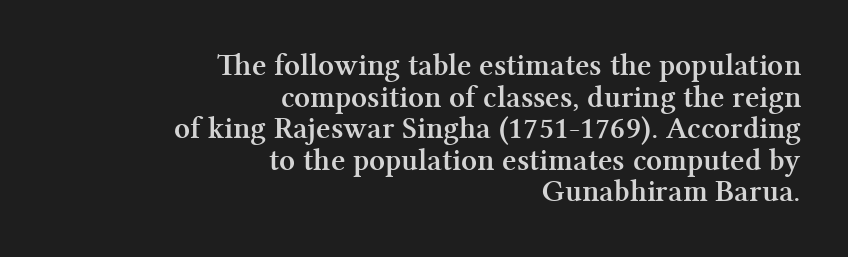
{"serif": "yes", "italic": "no", "bold": "yes", "weight": "semibold", "width": "normal", "stroke_contrast": "medium", "x_height": "medium", "monospaced": "no", "underline": "no", "align": "right", "line_spacing": "tight", "line_spacing_ratio": 1.02, "letter_spacing": "normal", "letter_spacing_em": 0.0, "glyph_px": 31}
